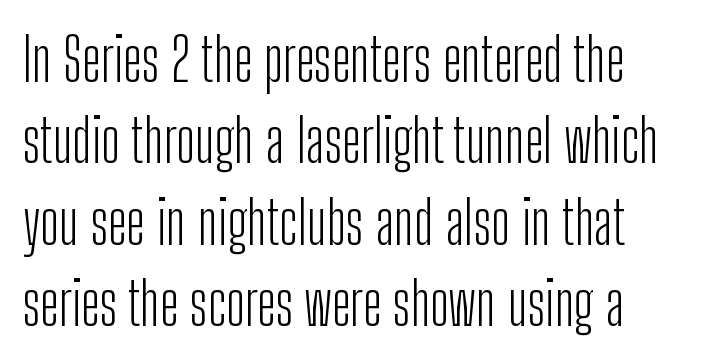
{"serif": "no", "italic": "no", "bold": "no", "weight": "light", "width": "condensed", "stroke_contrast": "low", "x_height": "medium", "monospaced": "no", "underline": "no", "align": "left", "line_spacing": "normal", "line_spacing_ratio": 1.38, "letter_spacing": "normal", "letter_spacing_em": 0.0, "glyph_px": 59}
